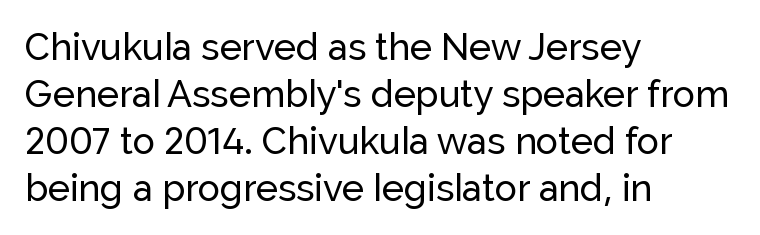
Descender tails drop into unmarked territory. The specimen reads as upright at a glance. Character widths vary here, with narrow letters taking less room than wide ones. The passage shown is typeset with a sans-serif family. Every row of glyphs begins at an identical x-position on the left.
